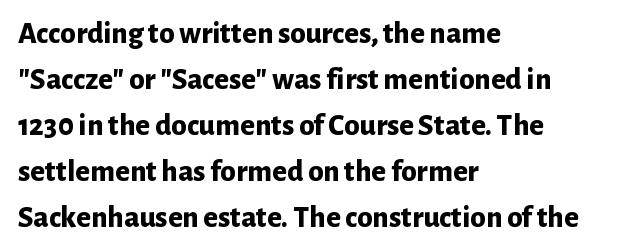
The image shows 31 px bold sans-serif type, upright; set left-aligned, normal line spacing (1.48x), normal letter spacing, not underlined; low stroke contrast and a medium x-height.
